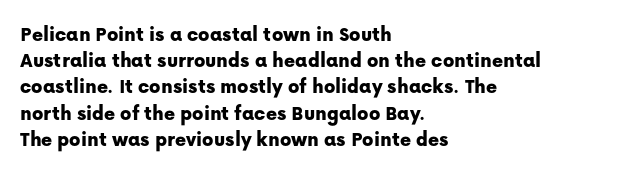
A typesetter would call this leading conventional body-copy spacing. Upright lettering throughout. This rendering uses left alignment, leaving the right contour irregular. The letterforms sit shoulder to shoulder at normal distance. Decoration check: the copy has no underline.
